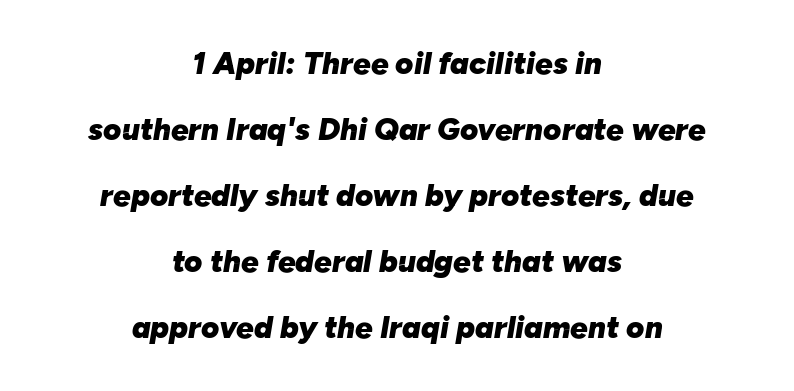
The image shows 31 px heavy type, italic (leaning right); set centered, loose line spacing (2.13x), normal letter spacing, not underlined; low stroke contrast and a medium x-height.
